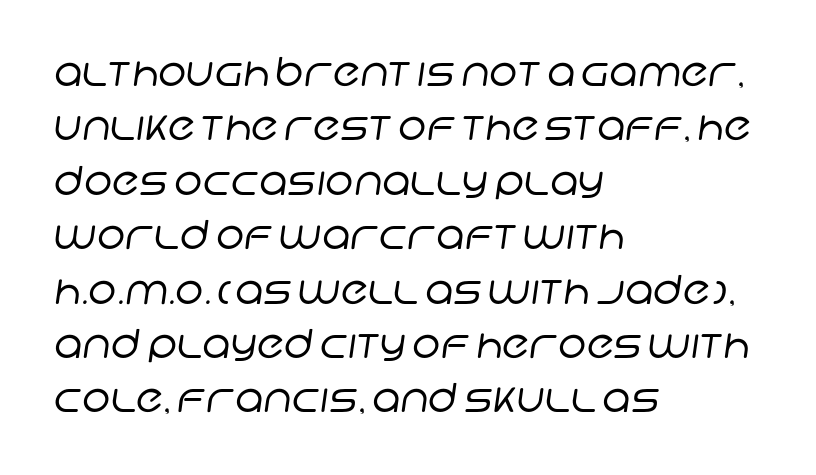
The image shows 40 px regular-weight sans-serif type; set left-aligned, normal line spacing (1.36x), normal letter spacing, not underlined; low stroke contrast and a large x-height.
